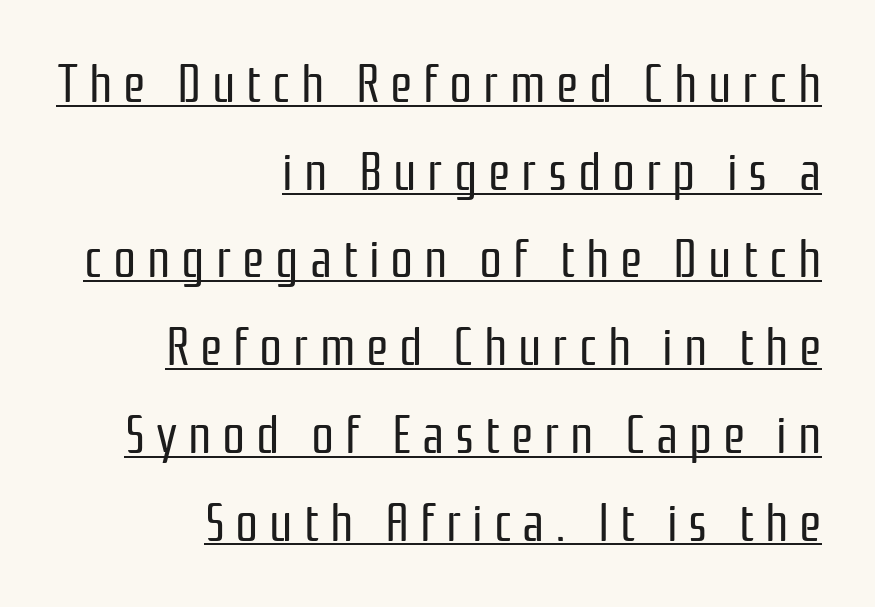
{"serif": "no", "italic": "no", "bold": "no", "weight": "regular", "width": "condensed", "stroke_contrast": "low", "x_height": "medium", "monospaced": "no", "underline": "yes", "align": "right", "line_spacing_ratio": 1.72, "letter_spacing": "wide", "letter_spacing_em": 0.21, "glyph_px": 51}
